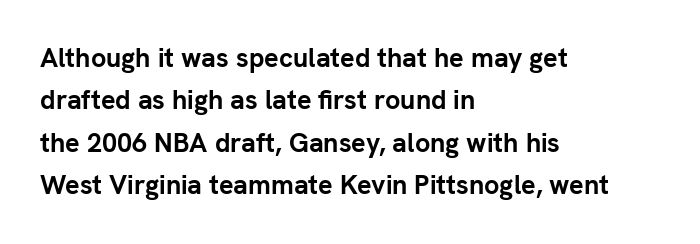
The axis of the letterforms is exactly vertical. The passage is arranged the way most books set body copy — flush left. Beneath every word, the page is bare. Summary of weight: heavy, a full bold. In terms of leading, this rendering sits right in the middle.
